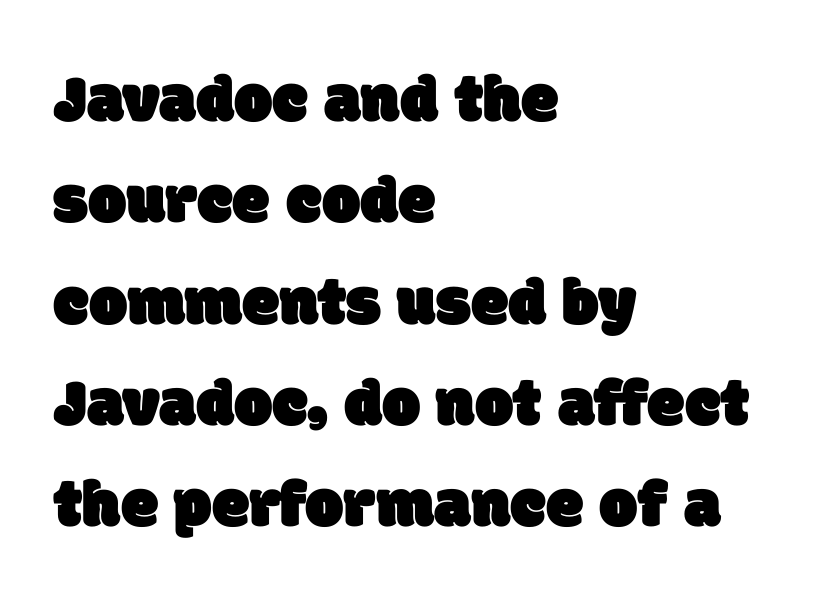
The image shows 68 px sans-serif type; set left-aligned, normal line spacing (1.49x), normal letter spacing, not underlined; low stroke contrast and a large x-height.
